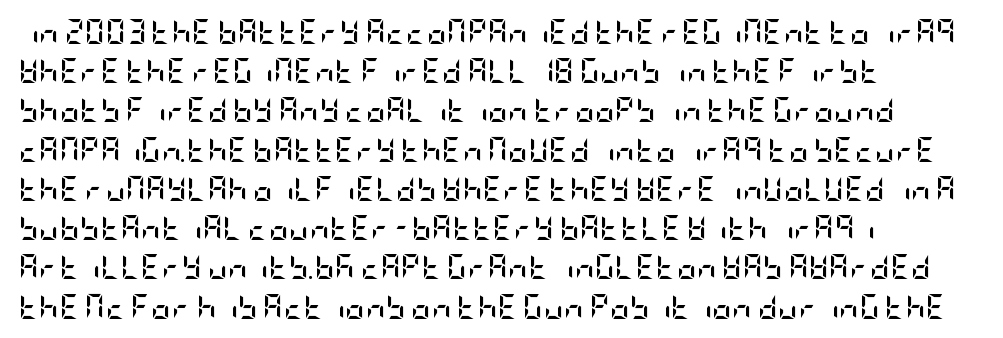
{"italic": "no", "bold": "yes", "underline": "no", "align": "left", "line_spacing": "normal", "line_spacing_ratio": 1.57, "letter_spacing": "normal", "letter_spacing_em": 0.0, "glyph_px": 25}
